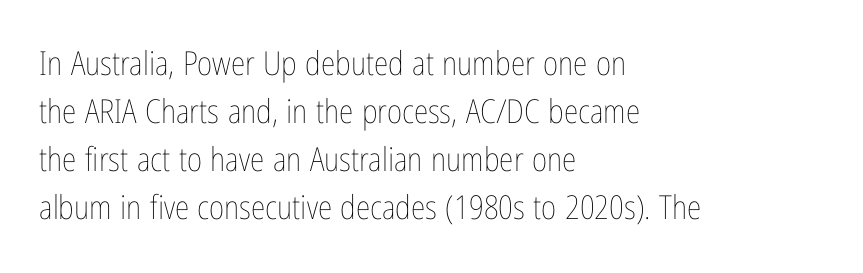
The image shows 33 px thin, condensed type, upright; set left-aligned, normal line spacing (1.45x), normal letter spacing, not underlined; low stroke contrast and a medium x-height.
